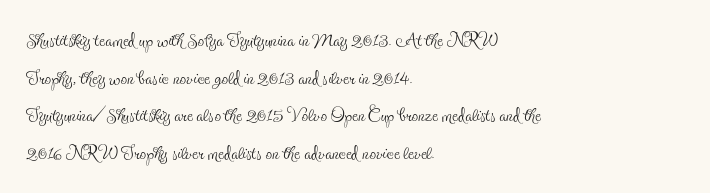
{"bold": "no", "underline": "no", "align": "left", "line_spacing": "normal", "line_spacing_ratio": 1.45, "letter_spacing": "normal", "letter_spacing_em": 0.0, "glyph_px": 26}
